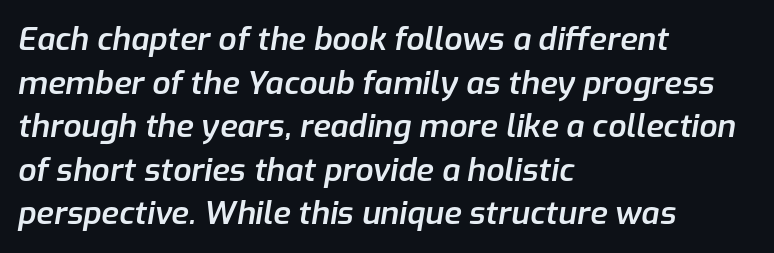
The font's italic variant was chosen for this text. Is this a fixed-width face? No — the glyphs have proportional, varying widths. How would I describe the line gaps? Plain and ordinary. Rule under the text: the space is simply empty. The rendering uses a semibold face; strokes are thickened but not to full bold.
